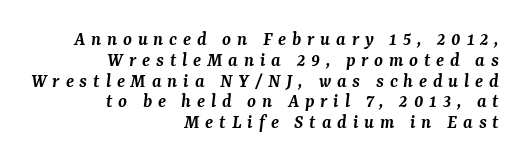
Q: Is the text bold? A: Semi-bold.
Q: Is the text italic (slanted)? A: Yes, it leans right by about 7 degrees.
Q: Is the text underlined? A: No.
Q: How is the paragraph aligned? A: Right-aligned.
Q: Is the spacing between letters normal or unusually wide? A: Unusually wide.
Q: Is the spacing between lines tight, normal or loose? A: Tight.
